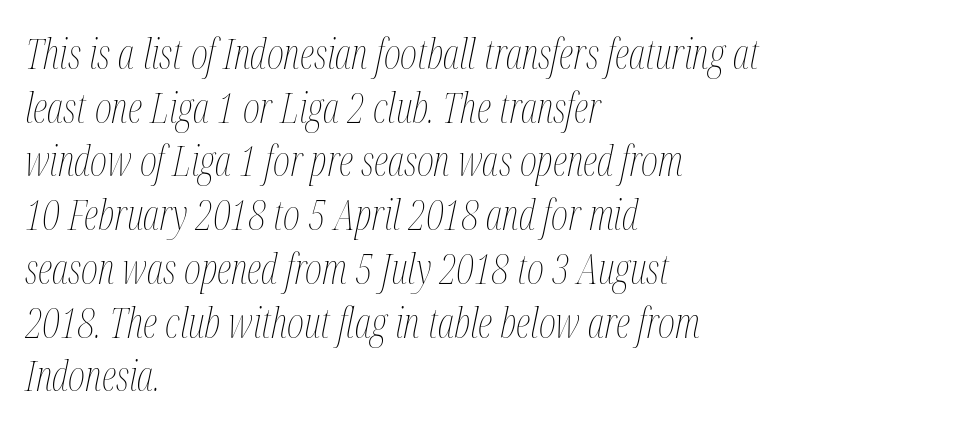
The image shows 41 px thin, condensed type, italic (leaning right); set left-aligned, normal line spacing (1.31x), normal letter spacing, not underlined; medium stroke contrast and a medium x-height.
